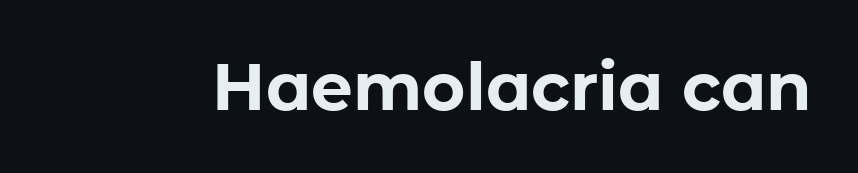
{"serif": "no", "italic": "no", "bold": "yes", "weight": "bold", "width": "normal", "stroke_contrast": "low", "x_height": "medium", "monospaced": "no", "underline": "no", "letter_spacing": "normal", "letter_spacing_em": 0.0, "glyph_px": 66}
